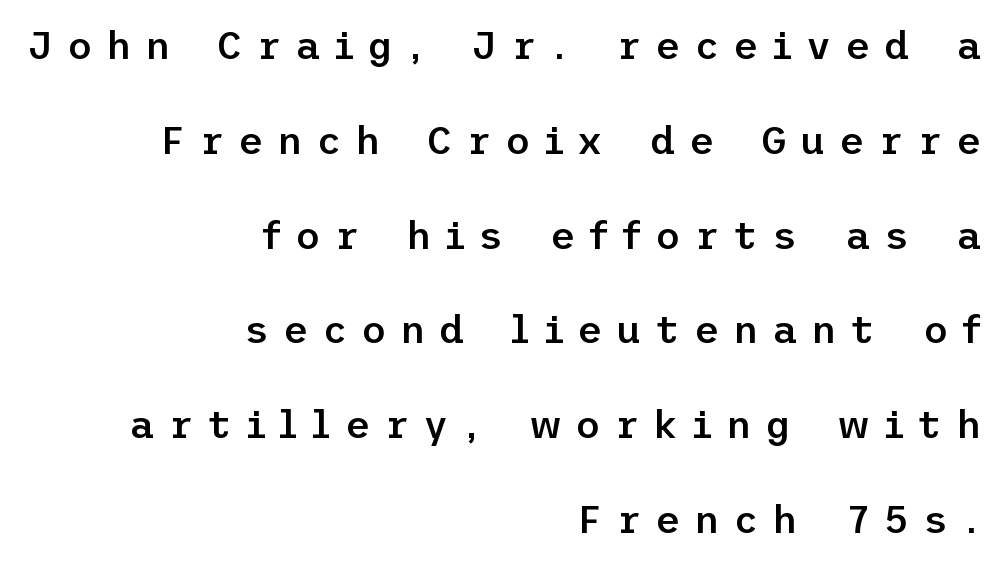
{"serif": "no", "italic": "no", "bold": "semi", "weight": "semibold", "width": "normal", "stroke_contrast": "low", "x_height": "medium", "underline": "no", "align": "right", "line_spacing": "loose", "line_spacing_ratio": 2.43, "letter_spacing": "wide", "letter_spacing_em": 0.35, "glyph_px": 39}
